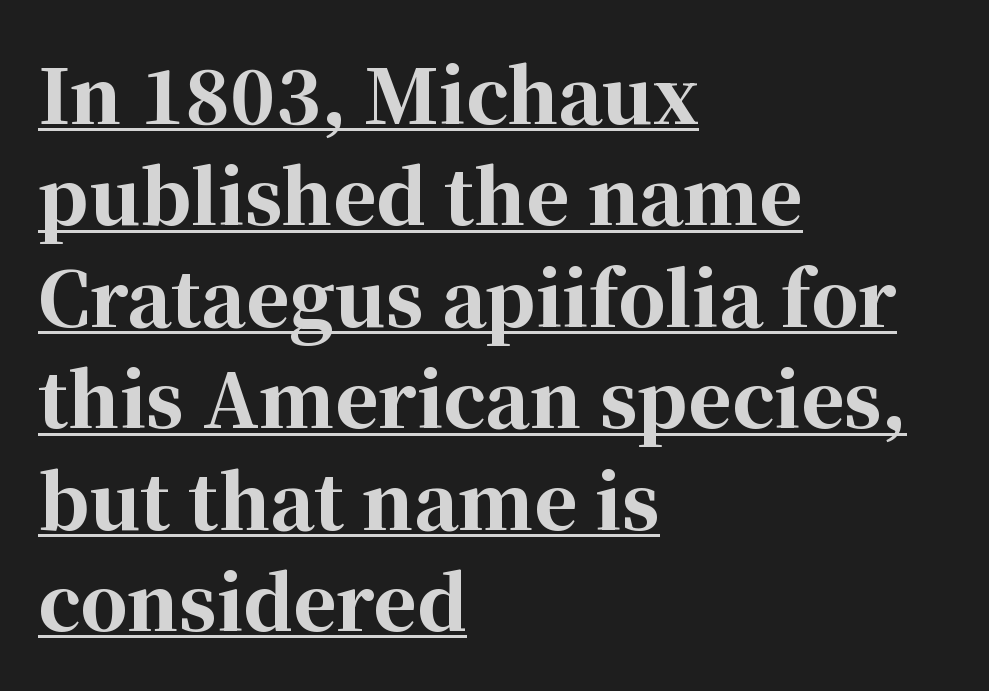
Q: Is the text bold? A: Yes.
Q: Is the text italic (slanted)? A: No, it is upright.
Q: Is the typeface a serif or a sans-serif typeface? A: Serif.
Q: Is the text underlined? A: Yes.
Q: How is the paragraph aligned? A: Left-aligned.
Q: Is the spacing between letters normal or unusually wide? A: Normal.
Q: Is the spacing between lines tight, normal or loose? A: Normal.
Q: Width (condensed, normal, or wide)? A: Normal.
Q: Stroke contrast? A: High.
Q: x-height? A: Medium.
Q: Monospaced? A: No.
